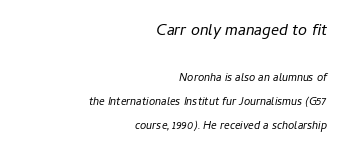
Q: Is the text bold? A: No.
Q: Is the text italic (slanted)? A: Yes, it leans right by about 11 degrees.
Q: Is the text underlined? A: No.
Q: How is the paragraph aligned? A: Right-aligned.
Q: Is the spacing between letters normal or unusually wide? A: Normal.
Q: Which block of text is set in a larger size, the first (top) or the second (bottom)? A: The first (top) one.
